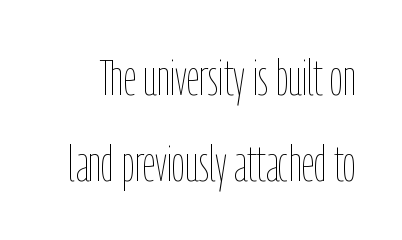
You could not count columns in this text — the font is proportionally spaced. The string is rendered with underlining switched off. Nobody touched the tracking dial on this one. Stems and bowls with no extra thickness — not bold.
